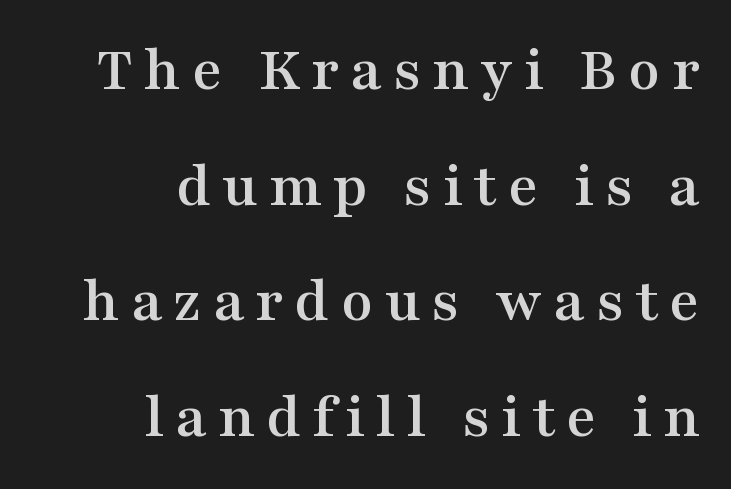
The image shows 65 px wide serif type, upright; set right-aligned, line spacing 1.78x, not underlined; medium stroke contrast and a medium x-height.
